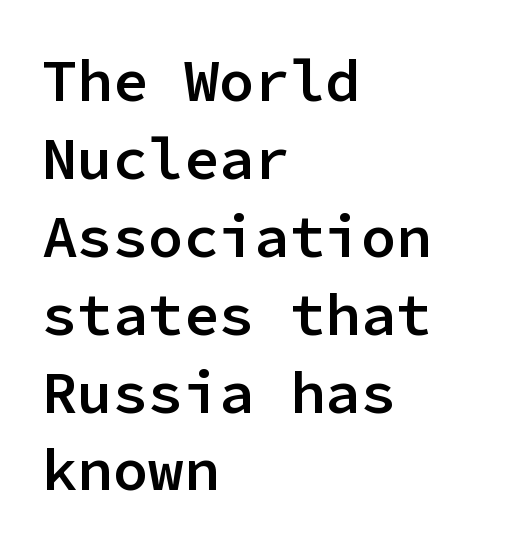
The image shows 59 px semibold sans-serif type, upright, monospaced; set left-aligned, normal line spacing (1.32x), normal letter spacing, not underlined; low stroke contrast and a medium x-height.
